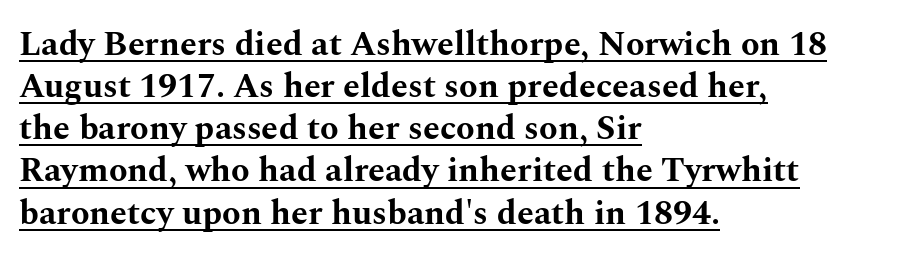
Look at the stroke-to-counter ratio: heavy, a bold. The type family on display is of the serif kind. Ordinary non-slanted type is in use. Tracking here is standard; glyphs follow each other at the usual distance. These lines stack with their left ends in a neat column.
